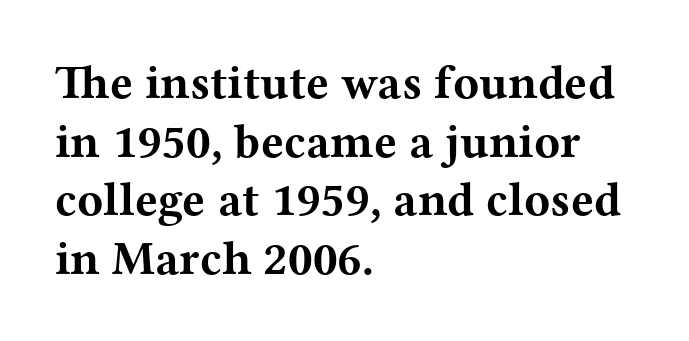
Note: serifs present on the glyphs. Decoration check: the copy has no underline. Style check: upright. A typesetter would call this proportional, since set widths differ per character. Words appear dense and cohesive because spacing is normal. Typeset ragged right — the left edge is the straight one.
